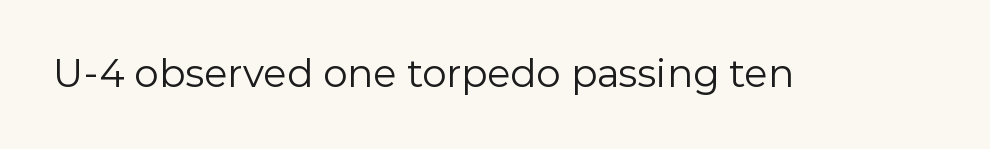
The image shows 42 px light sans-serif type, upright; set normal letter spacing, not underlined; a medium x-height.
